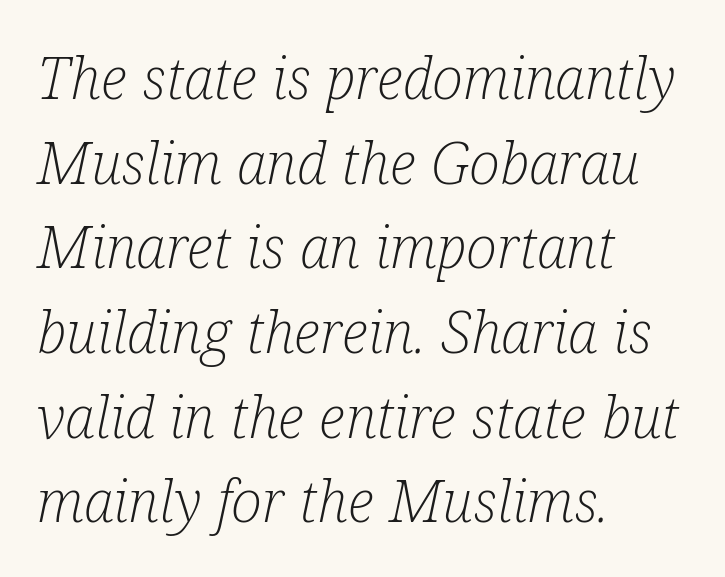
The image shows 58 px light, condensed serif type, italic (leaning right); set left-aligned, normal line spacing (1.46x), normal letter spacing, not underlined; low stroke contrast and a medium x-height.
